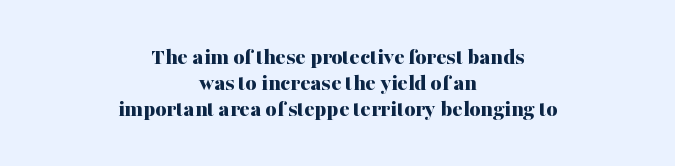
Interline gaps are noticeably narrow in this sample. Honestly, the letter spacing is just normal — you wouldn't notice it. In terms of weight, the rendering is a true, heavy bold. Does the lettering tilt? It doesn't — this is upright. The baseline area is clear. This sample is center-justified, so both line endings float freely.
